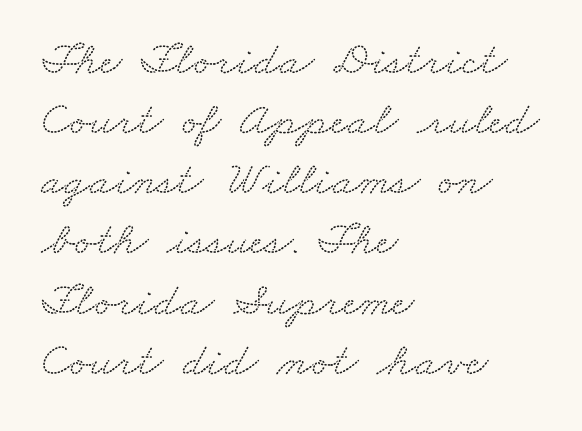
{"serif": "yes", "width": "wide", "stroke_contrast": "low", "x_height": "small", "monospaced": "no", "underline": "no", "align": "left", "line_spacing": "normal", "line_spacing_ratio": 1.28, "letter_spacing": "normal", "letter_spacing_em": 0.0, "glyph_px": 47}
